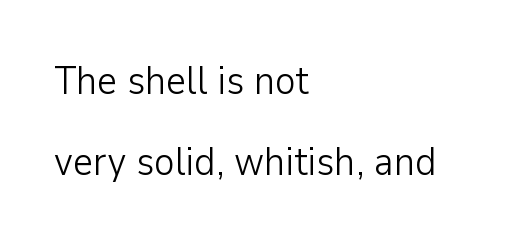
Q: Is the text bold? A: No.
Q: Is the text italic (slanted)? A: No, it is upright.
Q: Is the typeface a serif or a sans-serif typeface? A: Sans-serif.
Q: Is the text underlined? A: No.
Q: How is the paragraph aligned? A: Left-aligned.
Q: Is the spacing between letters normal or unusually wide? A: Normal.
Q: Is the spacing between lines tight, normal or loose? A: Loose.
Q: Width (condensed, normal, or wide)? A: Normal.
Q: Stroke contrast? A: Low.
Q: x-height? A: Medium.
Q: Monospaced? A: No.
